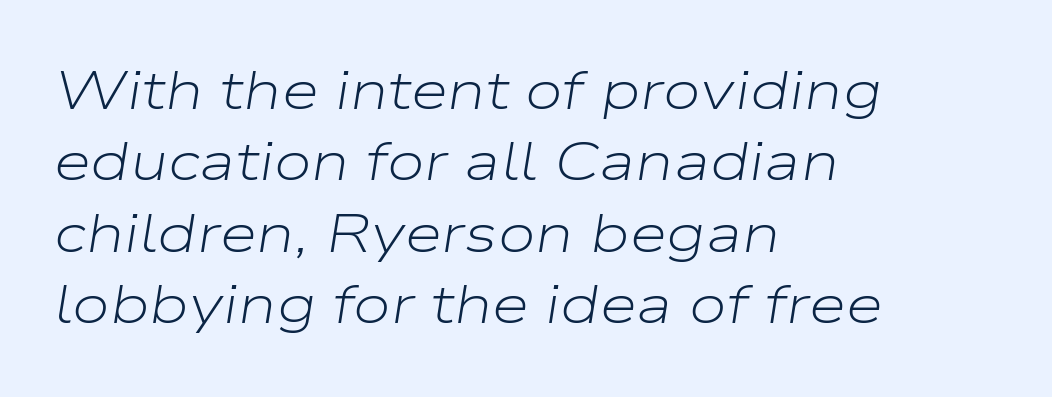
Type without underlining. You could call the tracking neutral — neither tight nor loose. One glance says typical: line gaps are just what's usual. No extra ink here — the face is not bold. This is oblique type, the kind used for emphasis or titles. Alignment: flush left.
